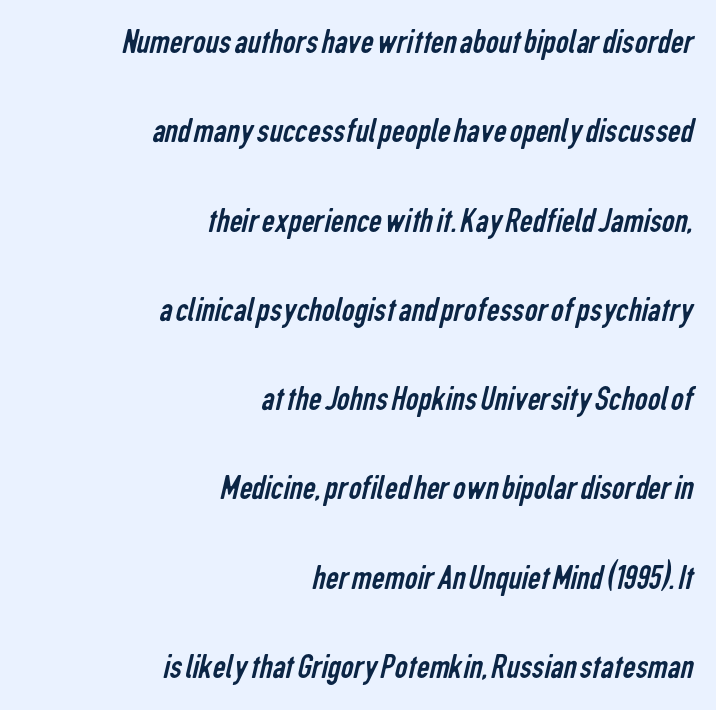
The image shows 36 px regular-weight, condensed sans-serif type; set right-aligned, loose line spacing (2.48x), normal letter spacing, not underlined; low stroke contrast and a medium x-height.
